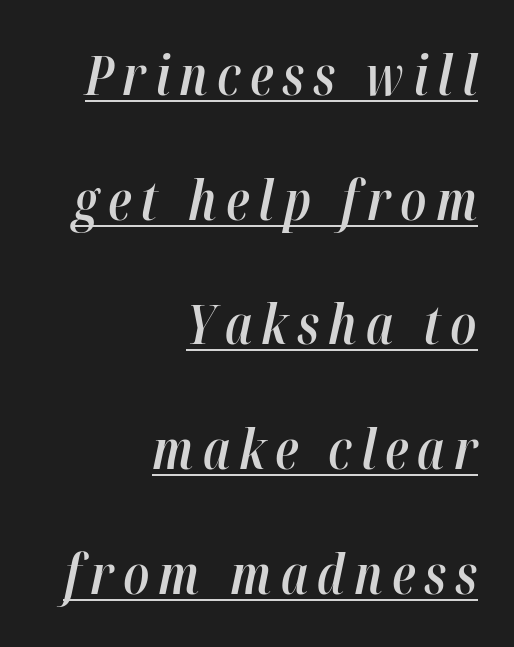
{"italic": "yes", "lean": "right", "slant_degrees": 12, "bold": "semi", "weight": "semibold", "width": "condensed", "stroke_contrast": "high", "x_height": "medium", "monospaced": "no", "underline": "yes", "align": "right", "line_spacing": "loose", "line_spacing_ratio": 2.31, "glyph_px": 54}
